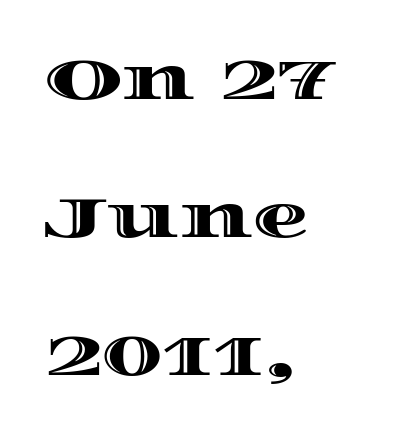
Q: Is the text italic (slanted)? A: No, it is upright.
Q: Is the text underlined? A: No.
Q: How is the paragraph aligned? A: Left-aligned.
Q: Is the spacing between letters normal or unusually wide? A: Normal.
Q: Is the spacing between lines tight, normal or loose? A: Loose.
Q: Width (condensed, normal, or wide)? A: Wide.
Q: x-height? A: Large.
Q: Monospaced? A: No.
